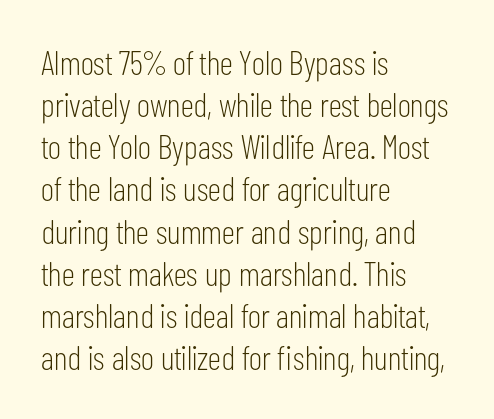
The image shows 34 px light, condensed sans-serif type, upright; set left-aligned, line spacing 1.24x, normal letter spacing, not underlined; low stroke contrast and a medium x-height.
